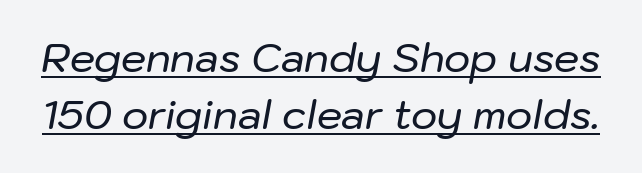
Q: Is the text italic (slanted)? A: Yes, it leans right by about 10 degrees.
Q: Is the text underlined? A: Yes.
Q: Is the spacing between letters normal or unusually wide? A: Normal.
Q: Is the spacing between lines tight, normal or loose? A: Normal.
Q: Width (condensed, normal, or wide)? A: Normal.
Q: Stroke contrast? A: Low.
Q: x-height? A: Medium.
Q: Monospaced? A: No.
